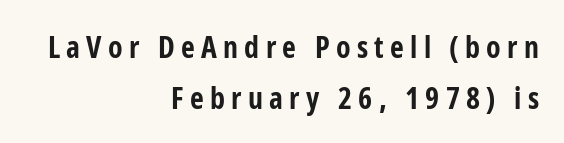
The image shows 30 px bold, condensed sans-serif type, upright; set right-aligned, normal line spacing (1.69x), unusually wide letter spacing (+0.21 em), not underlined; low stroke contrast and a medium x-height.
